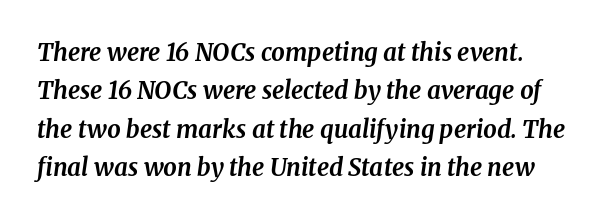
{"italic": "yes", "lean": "right", "slant_degrees": 8, "bold": "yes", "underline": "no", "line_spacing": "normal", "line_spacing_ratio": 1.6, "letter_spacing": "normal", "letter_spacing_em": 0.0, "glyph_px": 24}
